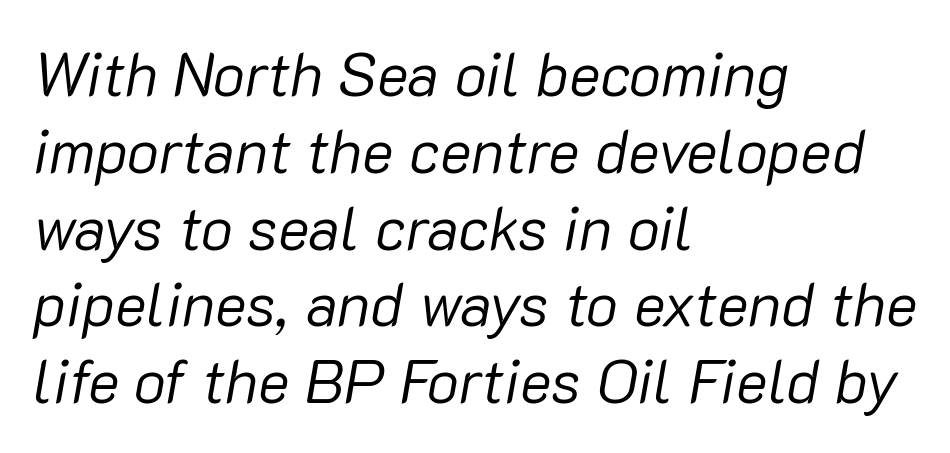
Descenders hang freely into open space. Is this a fixed-width face? No — the glyphs have proportional, varying widths. A typesetter would call this leading conventional body-copy spacing. The tracking reads as untouched default to a designer's eye. Layout note: lines flush left.
